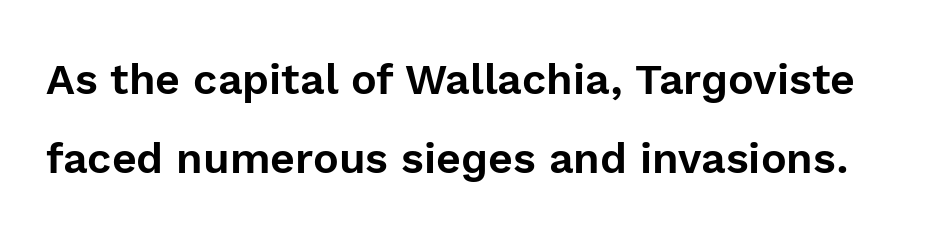
Q: Is the text italic (slanted)? A: No, it is upright.
Q: Is the typeface a serif or a sans-serif typeface? A: Sans-serif.
Q: Is the text underlined? A: No.
Q: Is the spacing between letters normal or unusually wide? A: Normal.
Q: Width (condensed, normal, or wide)? A: Normal.
Q: x-height? A: Medium.
Q: Monospaced? A: No.
